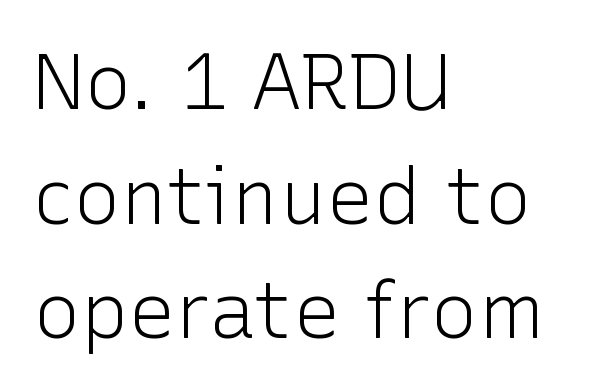
{"serif": "no", "italic": "no", "bold": "no", "weight": "light", "width": "normal", "stroke_contrast": "low", "x_height": "medium", "monospaced": "no", "underline": "no", "align": "left", "line_spacing": "normal", "line_spacing_ratio": 1.45, "letter_spacing": "normal", "letter_spacing_em": 0.0, "glyph_px": 79}
